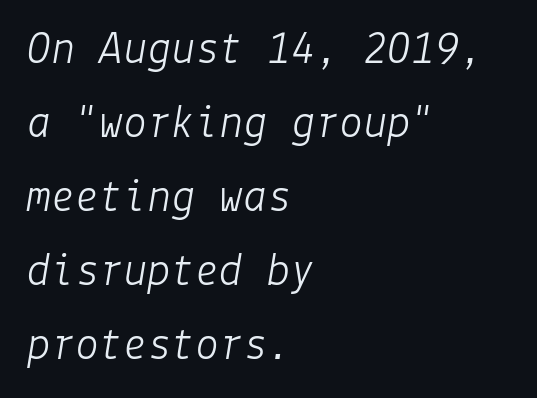
Q: Is the text bold? A: No.
Q: Is the text italic (slanted)? A: Yes, it leans right by about 9 degrees.
Q: Is the text underlined? A: No.
Q: How is the paragraph aligned? A: Left-aligned.
Q: Is the spacing between letters normal or unusually wide? A: Normal.
Q: Is the spacing between lines tight, normal or loose? A: Normal.
Q: Width (condensed, normal, or wide)? A: Normal.
Q: Stroke contrast? A: Low.
Q: x-height? A: Medium.
